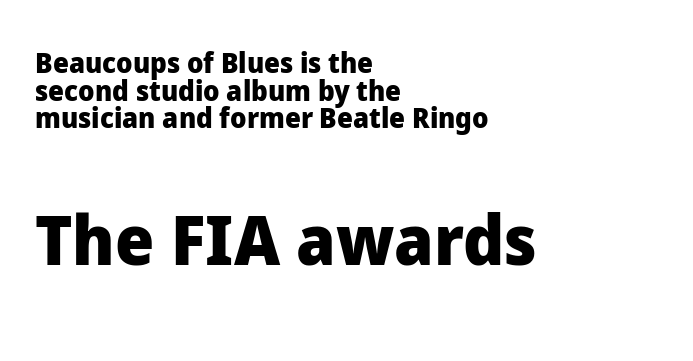
Q: Is the text bold? A: Yes.
Q: Is the text italic (slanted)? A: No, it is upright.
Q: Is the typeface a serif or a sans-serif typeface? A: Sans-serif.
Q: Is the text underlined? A: No.
Q: How is the paragraph aligned? A: Left-aligned.
Q: Is the spacing between letters normal or unusually wide? A: Normal.
Q: Is the spacing between lines tight, normal or loose? A: Tight.
Q: Which block of text is set in a larger size, the first (top) or the second (bottom)? A: The second (bottom) one.
Q: Width (condensed, normal, or wide)? A: Normal.
Q: Stroke contrast? A: Low.
Q: x-height? A: Medium.
Q: Monospaced? A: No.
